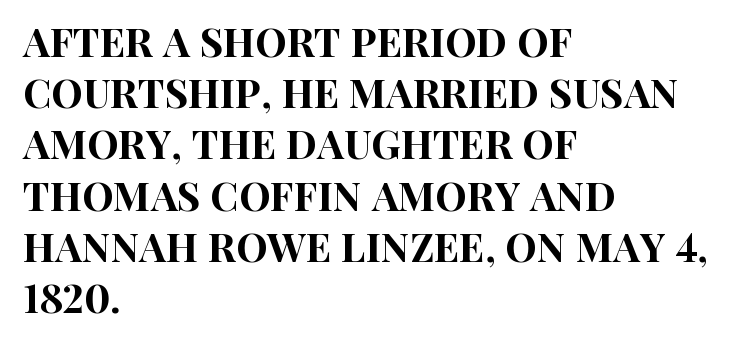
Q: Is the text italic (slanted)? A: No, it is upright.
Q: Is the typeface a serif or a sans-serif typeface? A: Sans-serif.
Q: Is the text underlined? A: No.
Q: How is the paragraph aligned? A: Left-aligned.
Q: Is the spacing between letters normal or unusually wide? A: Normal.
Q: Is the spacing between lines tight, normal or loose? A: Normal.
Q: Width (condensed, normal, or wide)? A: Condensed.
Q: Stroke contrast? A: High.
Q: x-height? A: Large.
Q: Monospaced? A: No.
